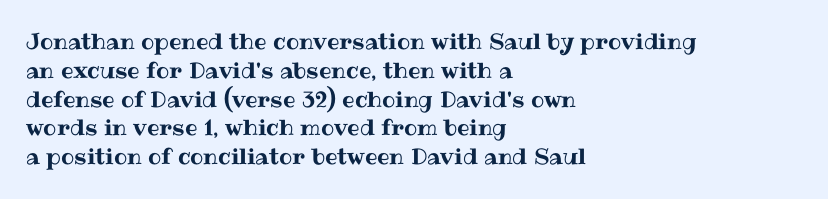
Descender tails drop into unmarked territory. Horizontal alignment here is leftward, the default for most running prose. Does extra space separate the letters? No, they use regular spacing. Upright lettering throughout. Evenly set lines give the paragraph a standard silhouette.
